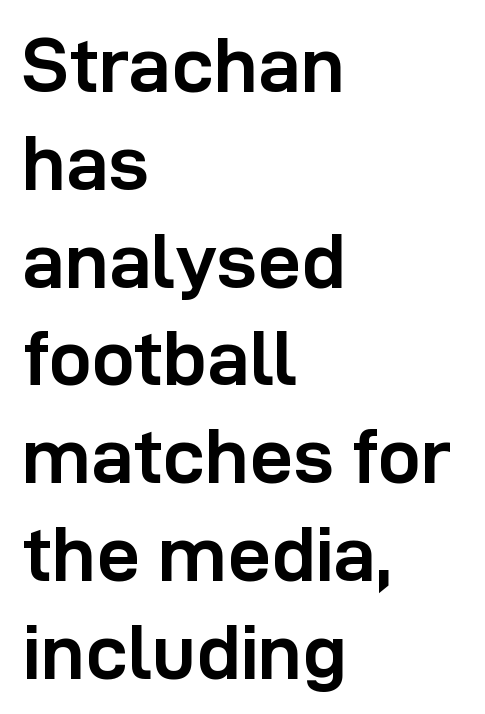
Q: Is the text bold? A: Yes.
Q: Is the text italic (slanted)? A: No, it is upright.
Q: Is the typeface a serif or a sans-serif typeface? A: Sans-serif.
Q: Is the text underlined? A: No.
Q: How is the paragraph aligned? A: Left-aligned.
Q: Is the spacing between letters normal or unusually wide? A: Normal.
Q: Is the spacing between lines tight, normal or loose? A: Normal.
Q: Width (condensed, normal, or wide)? A: Normal.
Q: Stroke contrast? A: Low.
Q: x-height? A: Medium.
Q: Monospaced? A: No.
